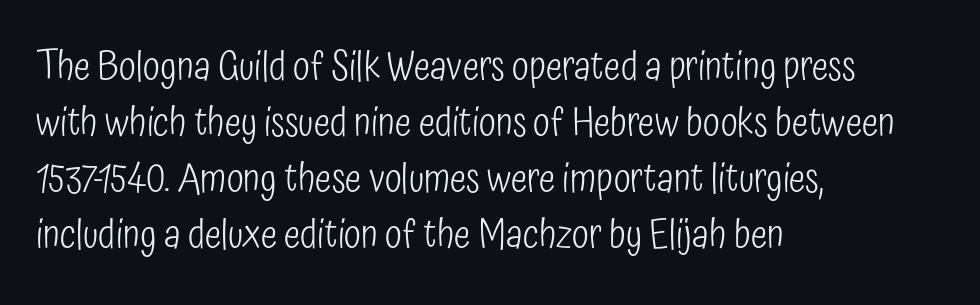
Q: Is the text bold? A: No.
Q: Is the text italic (slanted)? A: No, it is upright.
Q: Is the typeface a serif or a sans-serif typeface? A: Sans-serif.
Q: Is the text underlined? A: No.
Q: How is the paragraph aligned? A: Left-aligned.
Q: Is the spacing between letters normal or unusually wide? A: Normal.
Q: Is the spacing between lines tight, normal or loose? A: Normal.
Q: Width (condensed, normal, or wide)? A: Condensed.
Q: Stroke contrast? A: Low.
Q: x-height? A: Medium.
Q: Monospaced? A: No.
